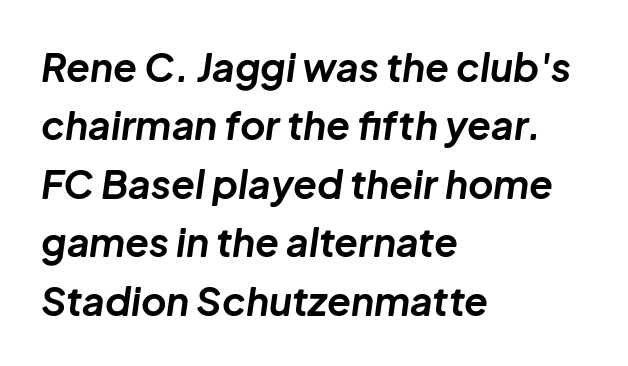
The image shows 39 px bold type, italic (leaning right); set left-aligned, normal line spacing (1.5x), normal letter spacing, not underlined; low stroke contrast and a medium x-height.
